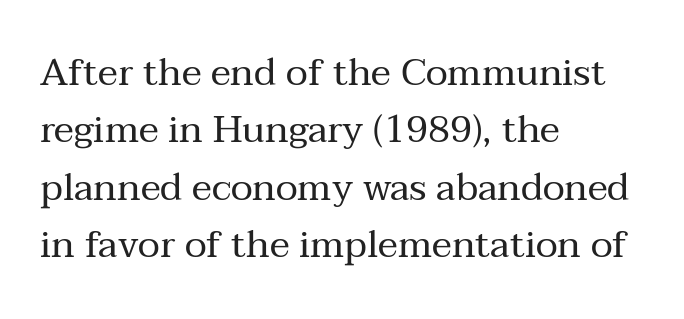
The tracking reads as untouched default to a designer's eye. The passage shown is typeset with a serif family. Typeset ragged right — the left edge is the straight one. Honestly, the row spacing looks completely unremarkable. The typeface has the unassuming heft of standard copy or less.
